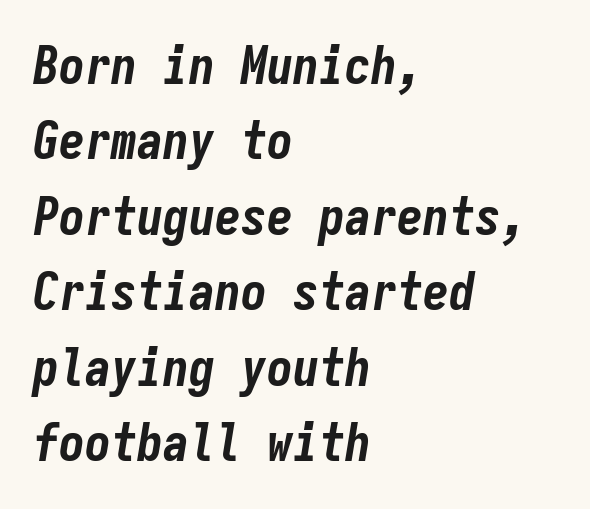
The image shows 52 px bold, condensed type, italic (leaning right), monospaced; set left-aligned, normal line spacing (1.45x), normal letter spacing, not underlined; low stroke contrast and a medium x-height.
